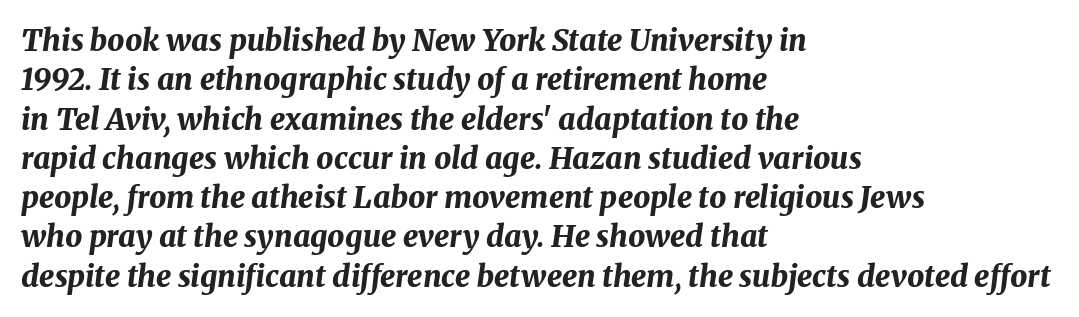
{"italic": "yes", "lean": "right", "slant_degrees": 8, "bold": "yes", "weight": "bold", "width": "normal", "stroke_contrast": "medium", "x_height": "medium", "monospaced": "no", "underline": "no", "align": "left", "line_spacing": "normal", "line_spacing_ratio": 1.31, "letter_spacing": "normal", "letter_spacing_em": 0.0, "glyph_px": 30}
